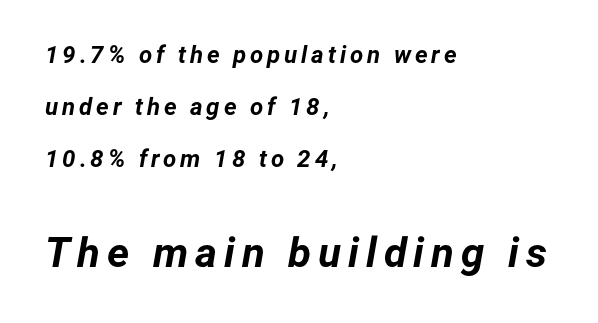
Q: Is the text bold? A: Yes.
Q: Is the text italic (slanted)? A: Yes, it leans right by about 12 degrees.
Q: Is the text underlined? A: No.
Q: How is the paragraph aligned? A: Left-aligned.
Q: Is the spacing between lines tight, normal or loose? A: Loose.
Q: Which block of text is set in a larger size, the first (top) or the second (bottom)? A: The second (bottom) one.
Q: Width (condensed, normal, or wide)? A: Normal.
Q: Stroke contrast? A: Low.
Q: x-height? A: Medium.
Q: Monospaced? A: No.
